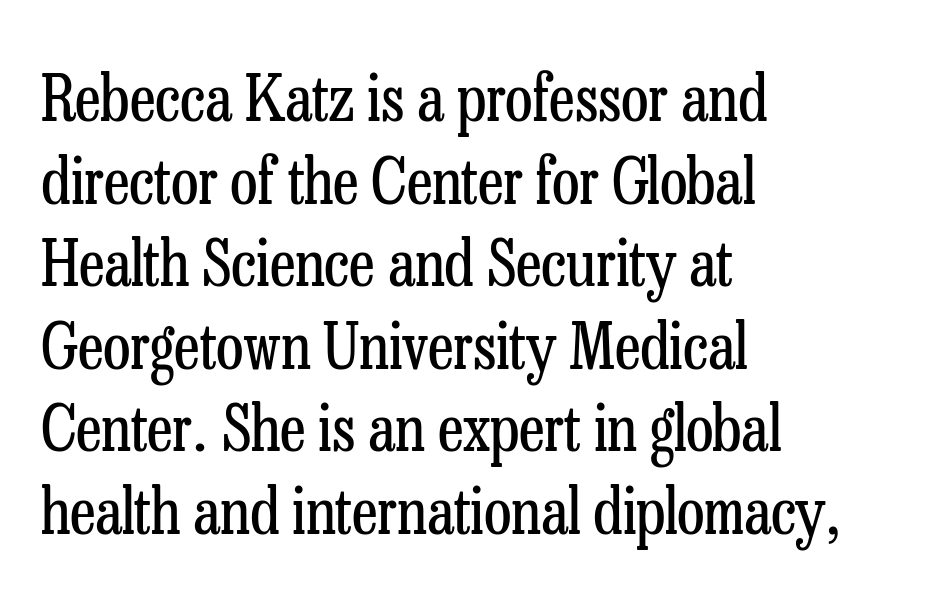
{"serif": "yes", "italic": "no", "bold": "no", "weight": "regular", "width": "condensed", "stroke_contrast": "low", "x_height": "medium", "monospaced": "no", "underline": "no", "align": "left", "line_spacing": "normal", "line_spacing_ratio": 1.29, "letter_spacing": "normal", "letter_spacing_em": 0.0, "glyph_px": 64}
